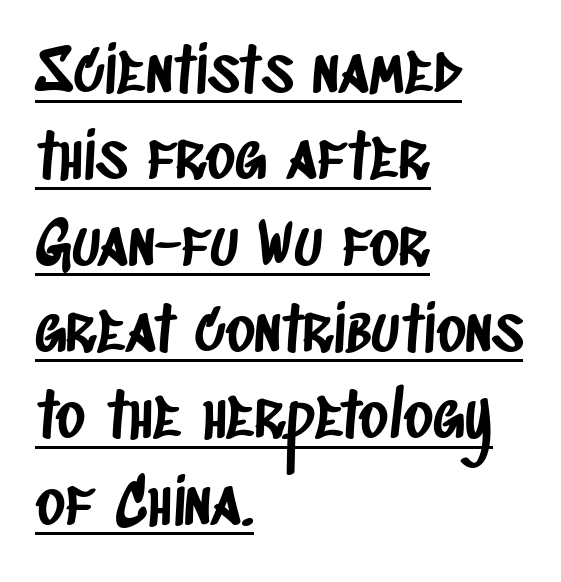
The image shows 63 px condensed sans-serif type; set left-aligned, normal line spacing (1.37x), normal letter spacing, underlined; low stroke contrast and a large x-height.
